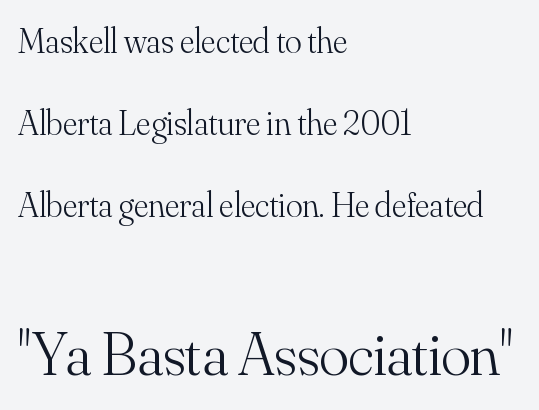
Q: Is the text bold? A: No.
Q: Is the text italic (slanted)? A: No, it is upright.
Q: Is the typeface a serif or a sans-serif typeface? A: Serif.
Q: Is the text underlined? A: No.
Q: How is the paragraph aligned? A: Left-aligned.
Q: Is the spacing between letters normal or unusually wide? A: Normal.
Q: Is the spacing between lines tight, normal or loose? A: Loose.
Q: Which block of text is set in a larger size, the first (top) or the second (bottom)? A: The second (bottom) one.
Q: Width (condensed, normal, or wide)? A: Normal.
Q: Stroke contrast? A: Medium.
Q: x-height? A: Small.
Q: Monospaced? A: No.
